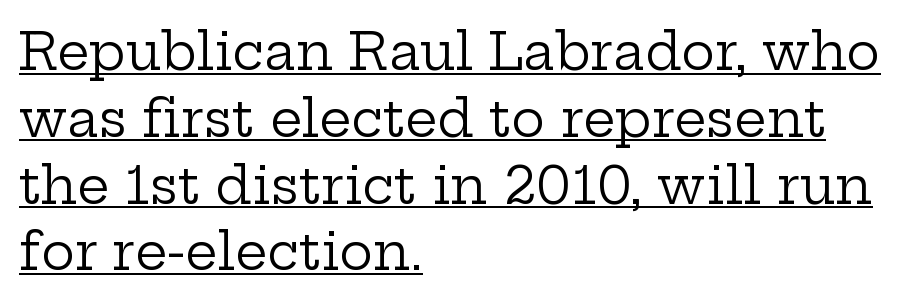
What kind of face is this? One with serifs. The lettering is marked with a stroke running underneath it. The typeface has the unassuming heft of standard copy or less. The letters stand straight up with perfectly vertical stems. Spacing between characters is what you'd get straight out of the box. Spacing verdict: proportional, widths tailored to each character.
